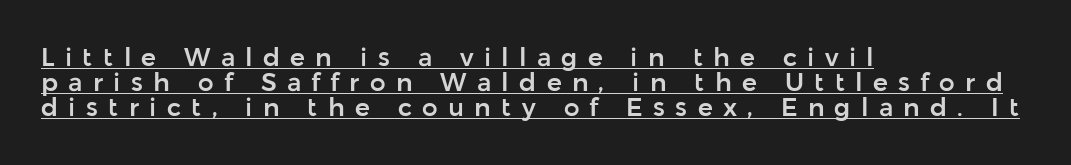
The image shows 25 px text type, upright; set left-aligned, tight line spacing (1.01x), unusually wide letter spacing (+0.41 em), underlined.
